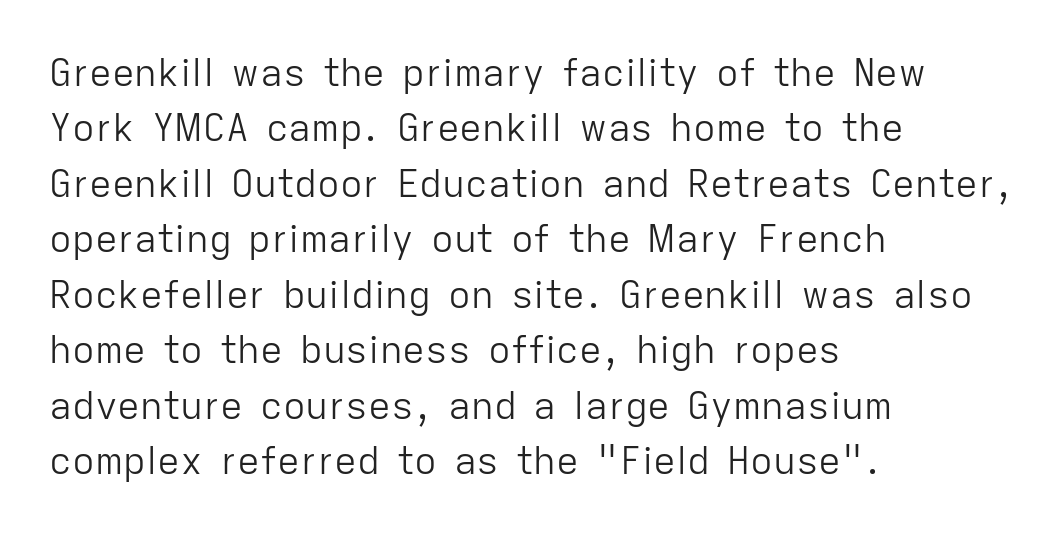
{"serif": "no", "italic": "no", "bold": "no", "weight": "light", "width": "normal", "stroke_contrast": "low", "x_height": "medium", "monospaced": "no", "underline": "no", "align": "left", "line_spacing": "normal", "line_spacing_ratio": 1.46, "letter_spacing": "normal", "letter_spacing_em": 0.0, "glyph_px": 38}
